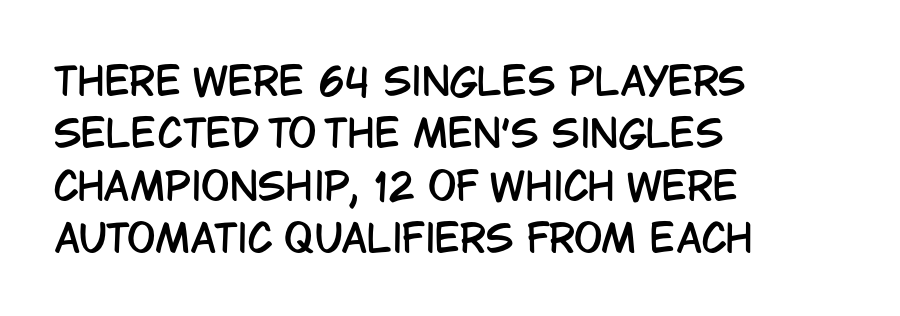
Q: Is the text italic (slanted)? A: No, it is upright.
Q: Is the typeface a serif or a sans-serif typeface? A: Sans-serif.
Q: Is the text underlined? A: No.
Q: How is the paragraph aligned? A: Left-aligned.
Q: Is the spacing between letters normal or unusually wide? A: Normal.
Q: Is the spacing between lines tight, normal or loose? A: Normal.
Q: Width (condensed, normal, or wide)? A: Condensed.
Q: Stroke contrast? A: Low.
Q: x-height? A: Large.
Q: Monospaced? A: No.
